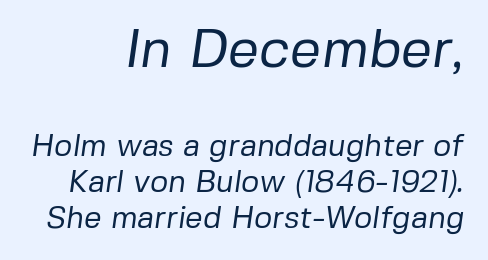
The image shows 55 px regular-weight sans-serif type; set right-aligned, tight line spacing (1.15x), normal letter spacing, not underlined; the first (top) block is 1.77x larger; low stroke contrast and a medium x-height.
